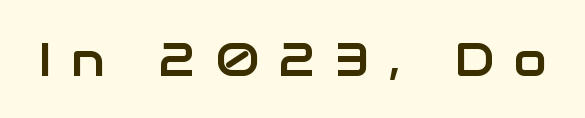
Posture: upright roman. Compared with typical body copy, the letter spacing here is much looser. The font family rendered here belongs to the sans-serif group. Do the characters align in a grid? No, the font is proportional. Has an underline been added? It has not.
